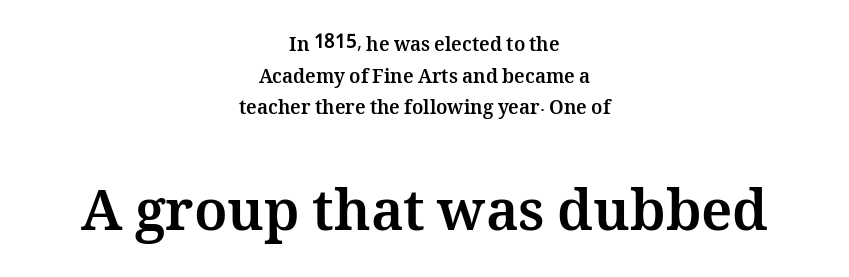
The image shows 56 px bold type, upright; set centered, normal line spacing (1.67x), normal letter spacing, not underlined; the second (bottom) block is 2.95x larger; medium stroke contrast and a medium x-height.
